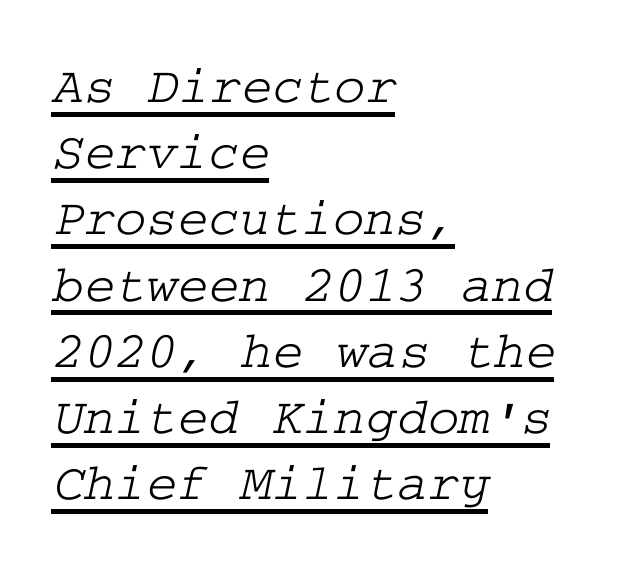
The space between consecutive lines is moderate. No extra tracking has been applied to these lines. Note: serifs present on the glyphs. The sample's only ornament is a line tracing under the words.
